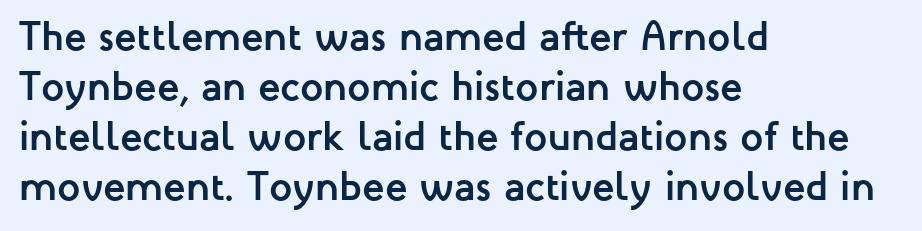
Q: Is the text bold? A: Yes.
Q: Is the text italic (slanted)? A: No, it is upright.
Q: Is the typeface a serif or a sans-serif typeface? A: Sans-serif.
Q: Is the text underlined? A: No.
Q: How is the paragraph aligned? A: Left-aligned.
Q: Is the spacing between letters normal or unusually wide? A: Normal.
Q: Width (condensed, normal, or wide)? A: Normal.
Q: Stroke contrast? A: Low.
Q: x-height? A: Medium.
Q: Monospaced? A: No.
